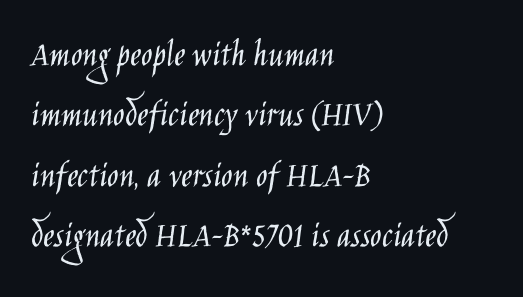
Letters rest on an invisible, unmarked baseline. These lines stack with their left ends in a neat column. What's the leading like? Ordinary, nothing unusual. Standard letterfit; no display-style spreading of the glyphs. The type family on display is of the sans-serif kind.
